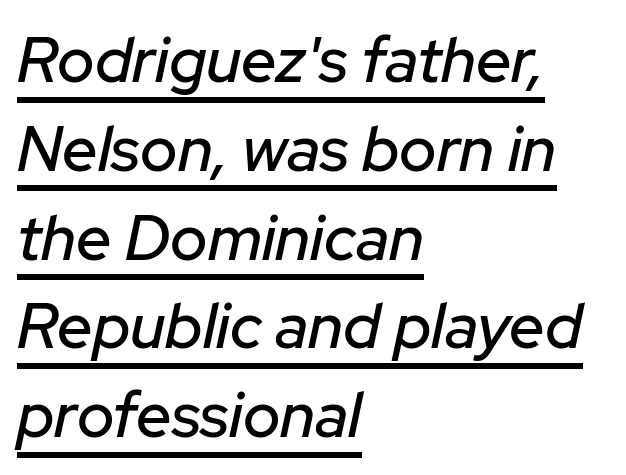
Q: Is the text italic (slanted)? A: Yes, it leans right by about 12 degrees.
Q: Is the text underlined? A: Yes.
Q: How is the paragraph aligned? A: Left-aligned.
Q: Is the spacing between letters normal or unusually wide? A: Normal.
Q: Is the spacing between lines tight, normal or loose? A: Normal.
Q: Width (condensed, normal, or wide)? A: Normal.
Q: Stroke contrast? A: Low.
Q: x-height? A: Medium.
Q: Monospaced? A: No.
